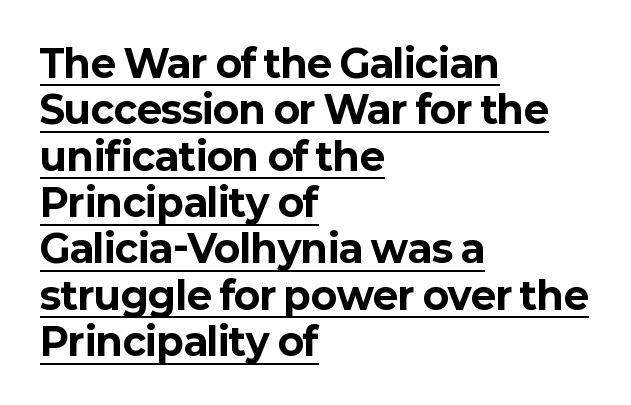
Q: Is the text bold? A: Yes.
Q: Is the text italic (slanted)? A: No, it is upright.
Q: Is the typeface a serif or a sans-serif typeface? A: Sans-serif.
Q: Is the text underlined? A: Yes.
Q: How is the paragraph aligned? A: Left-aligned.
Q: Is the spacing between letters normal or unusually wide? A: Normal.
Q: Width (condensed, normal, or wide)? A: Normal.
Q: Stroke contrast? A: Low.
Q: x-height? A: Medium.
Q: Monospaced? A: No.
